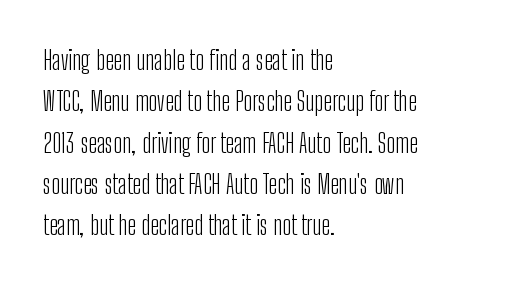
{"italic": "no", "bold": "no", "underline": "no", "align": "left", "line_spacing": "normal", "line_spacing_ratio": 1.53, "letter_spacing": "normal", "letter_spacing_em": 0.0, "glyph_px": 27}
